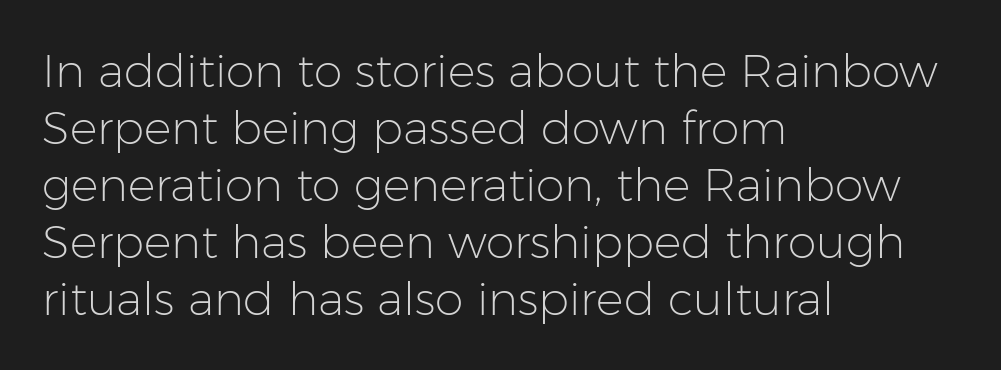
The image shows 46 px light sans-serif type, upright; set left-aligned, line spacing 1.24x, normal letter spacing, not underlined; low stroke contrast and a medium x-height.
